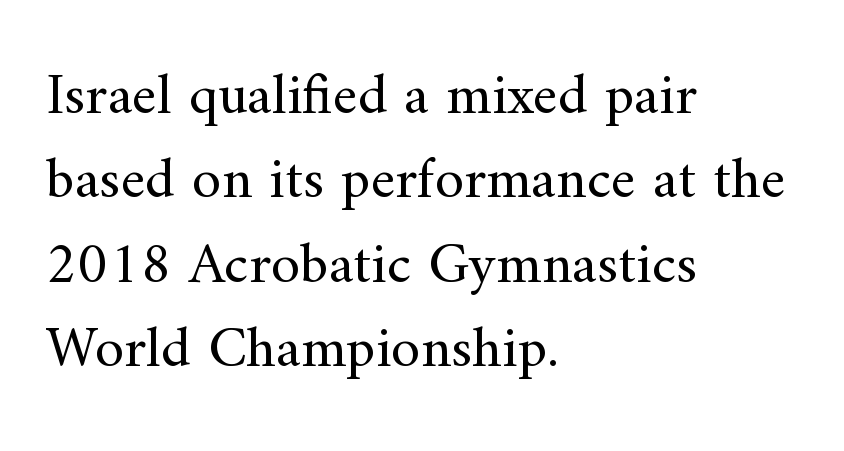
The image shows 59 px regular-weight serif type, upright; set left-aligned, normal line spacing (1.43x), normal letter spacing, not underlined; medium stroke contrast and a small x-height.
